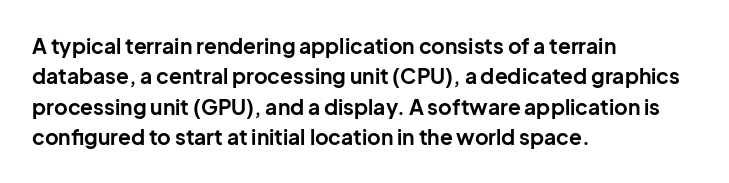
The image shows 21 px bold type, upright; set left-aligned, normal line spacing (1.45x), normal letter spacing, not underlined.
